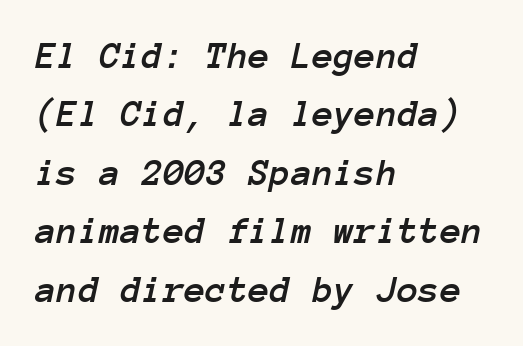
The image shows 39 px text type, italic (leaning right), monospaced; set left-aligned, normal line spacing (1.5x), normal letter spacing, not underlined; low stroke contrast and a medium x-height.
